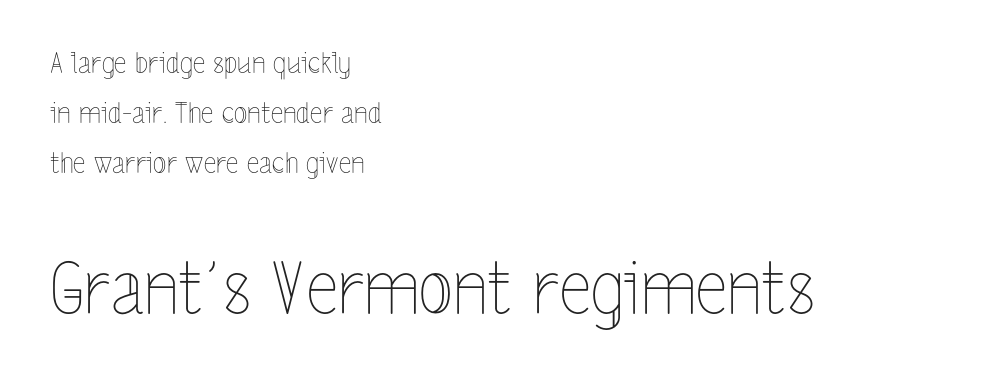
Q: Is the text bold? A: No.
Q: Is the text italic (slanted)? A: No, it is upright.
Q: Is the text underlined? A: No.
Q: How is the paragraph aligned? A: Left-aligned.
Q: Is the spacing between letters normal or unusually wide? A: Normal.
Q: Which block of text is set in a larger size, the first (top) or the second (bottom)? A: The second (bottom) one.
Q: Width (condensed, normal, or wide)? A: Condensed.
Q: x-height? A: Medium.
Q: Monospaced? A: No.
